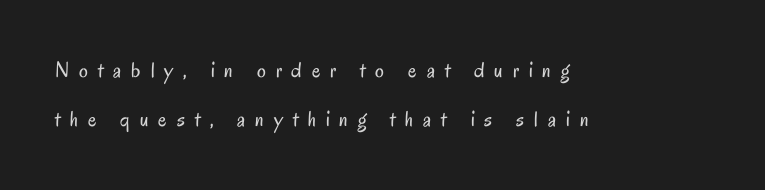
The axis of the letterforms is exactly vertical. Letter spacing: wide. Check under the words: just untouched page. You could fit nearly another row in the gap between these rows.
